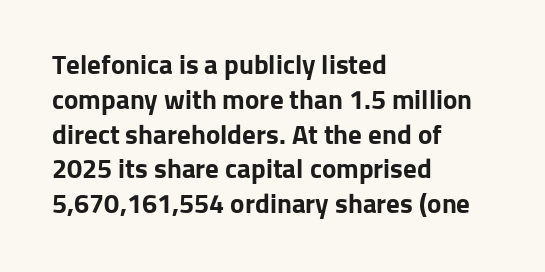
Q: Is the text bold? A: Yes.
Q: Is the text italic (slanted)? A: No, it is upright.
Q: Is the text underlined? A: No.
Q: How is the paragraph aligned? A: Left-aligned.
Q: Is the spacing between letters normal or unusually wide? A: Normal.
Q: Is the spacing between lines tight, normal or loose? A: Normal.
